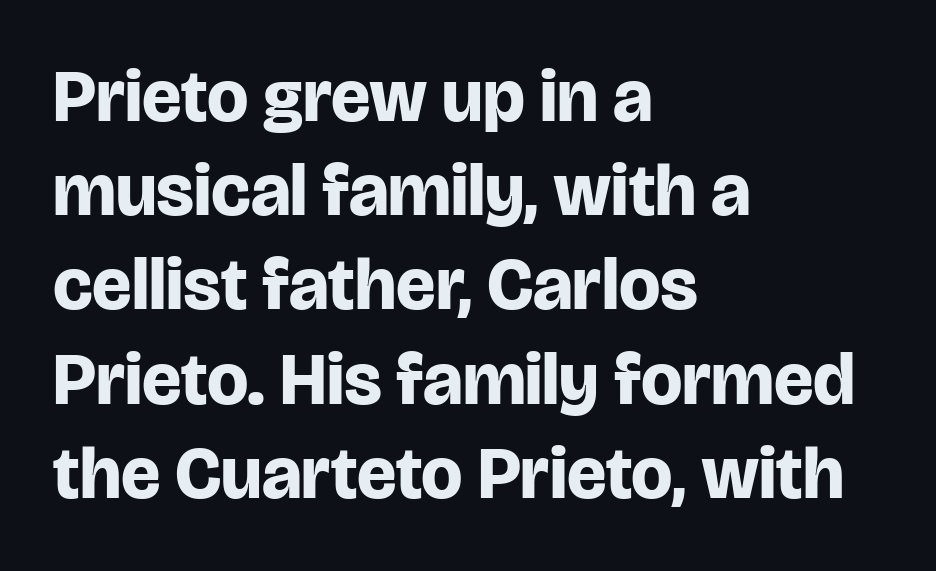
The tracking reads as untouched default to a designer's eye. This sample has the flowing, uneven cadence of proportional lettering. The face used here is a sans, in the tradition of grotesques and geometrics. The sample has been set heavy, in full bold. In terms of posture, this sample is upright.
